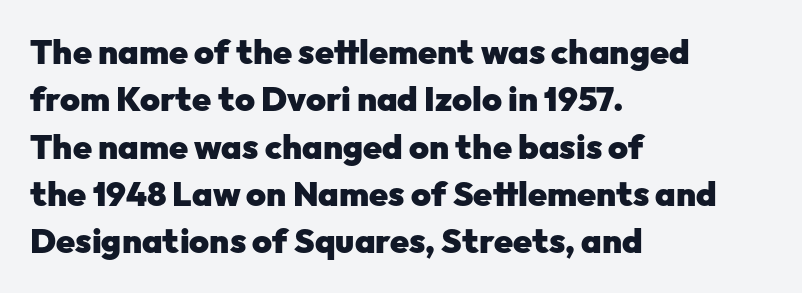
This sample uses an upright cut, with every glyph sitting square on the baseline. What stands out about the letter spacing? Nothing — it is the standard amount. These lines are set flush left with a ragged right edge. Typographically, this falls in the sans-serif category. Interline gaps are of average width in this sample. Quick note: underline off.
